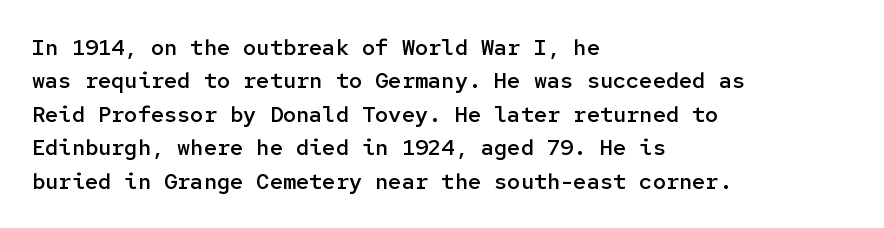
{"italic": "no", "bold": "semi", "underline": "no", "align": "left", "line_spacing": "normal", "line_spacing_ratio": 1.52, "letter_spacing": "normal", "letter_spacing_em": 0.0, "glyph_px": 22}
